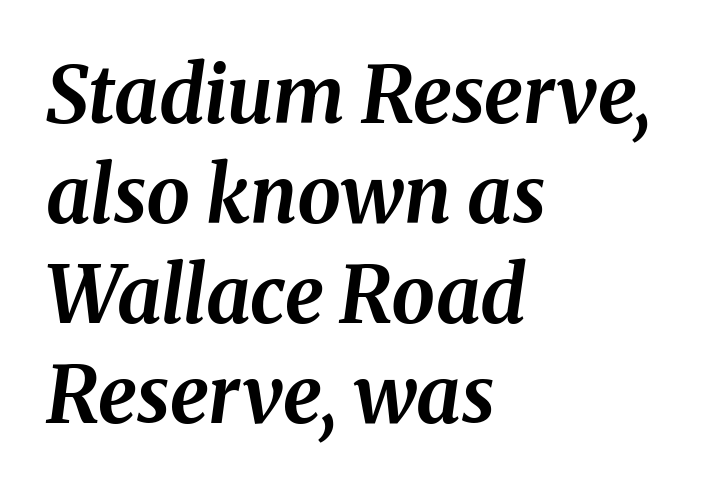
The image shows 78 px bold type, italic (leaning right); set left-aligned, normal line spacing (1.28x), normal letter spacing, not underlined; medium stroke contrast and a medium x-height.
